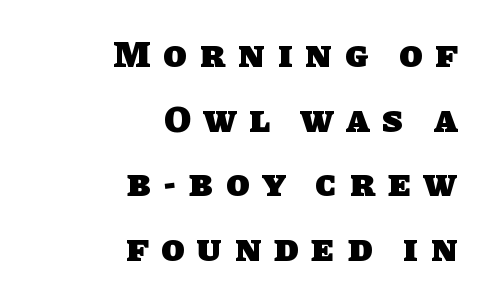
The image shows 38 px heavy sans-serif type; set right-aligned, normal line spacing (1.7x), unusually wide letter spacing (+0.35 em), not underlined; low stroke contrast and a large x-height.
